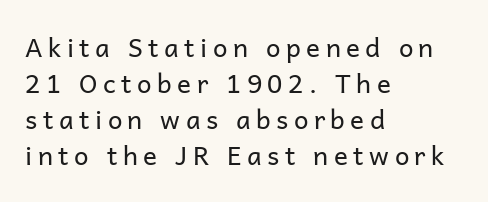
Q: Is the text bold? A: No.
Q: Is the text italic (slanted)? A: No, it is upright.
Q: Is the text underlined? A: No.
Q: How is the paragraph aligned? A: Left-aligned.
Q: Is the spacing between letters normal or unusually wide? A: Unusually wide.
Q: Is the spacing between lines tight, normal or loose? A: Normal.
